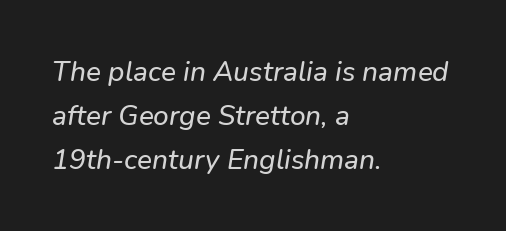
The image shows 28 px sans-serif type; set left-aligned, normal line spacing (1.57x), normal letter spacing, not underlined; low stroke contrast and a medium x-height.
